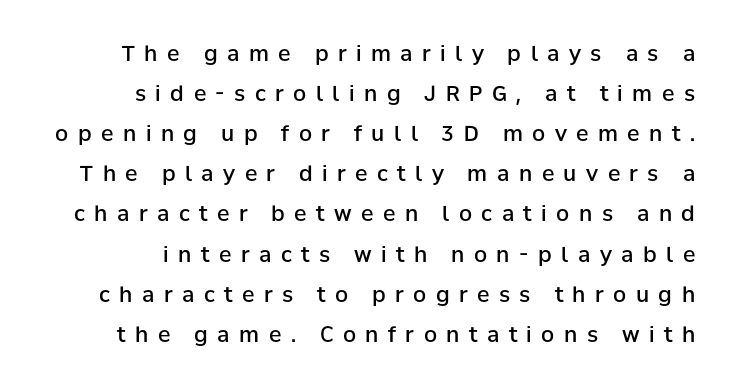
{"italic": "no", "bold": "semi", "underline": "no", "line_spacing": "loose", "line_spacing_ratio": 1.91, "letter_spacing": "wide", "letter_spacing_em": 0.45, "glyph_px": 21}
